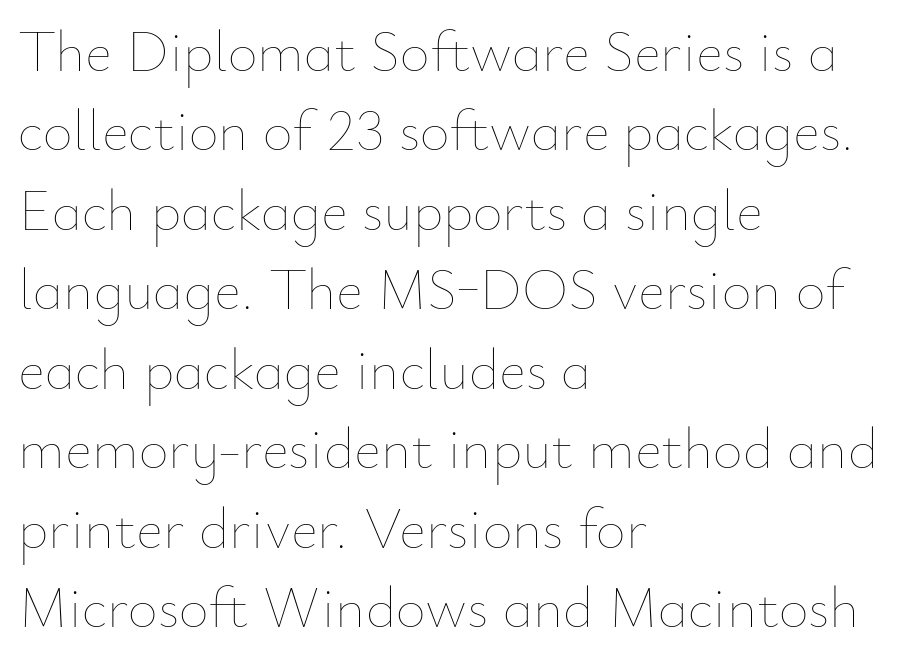
Q: Is the text bold? A: No.
Q: Is the text italic (slanted)? A: No, it is upright.
Q: Is the text underlined? A: No.
Q: How is the paragraph aligned? A: Left-aligned.
Q: Is the spacing between letters normal or unusually wide? A: Normal.
Q: Is the spacing between lines tight, normal or loose? A: Normal.
Q: Width (condensed, normal, or wide)? A: Normal.
Q: Stroke contrast? A: Low.
Q: x-height? A: Small.
Q: Monospaced? A: No.
